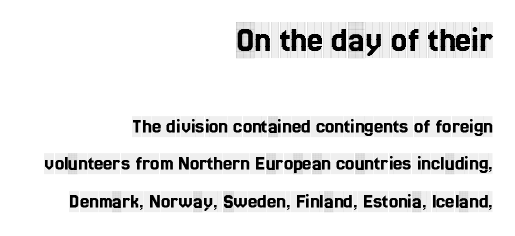
{"serif": "yes", "italic": "no", "width": "condensed", "x_height": "large", "monospaced": "no", "underline": "no", "align": "right", "line_spacing_ratio": 1.8, "letter_spacing": "normal", "letter_spacing_em": 0.0, "larger_block": "first", "size_ratio": 1.71, "glyph_px": 36}
